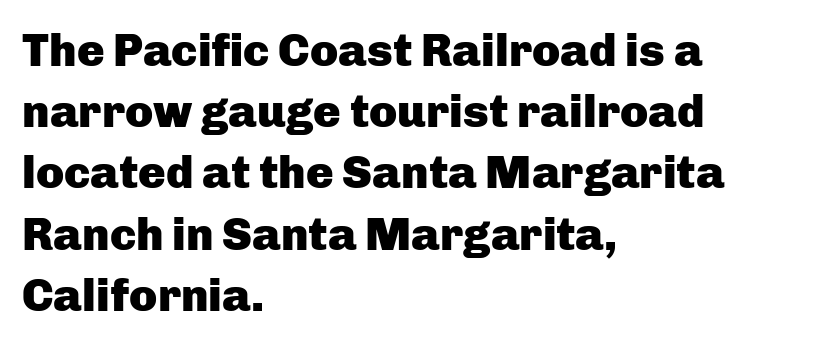
The image shows 46 px heavy sans-serif type, upright; set left-aligned, normal line spacing (1.33x), normal letter spacing, not underlined; low stroke contrast and a medium x-height.
